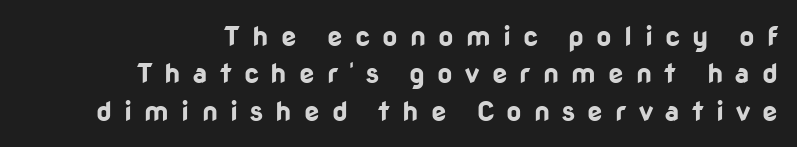
The image shows 27 px bold type, upright; set right-aligned, normal line spacing (1.38x), unusually wide letter spacing (+0.45 em), not underlined.
